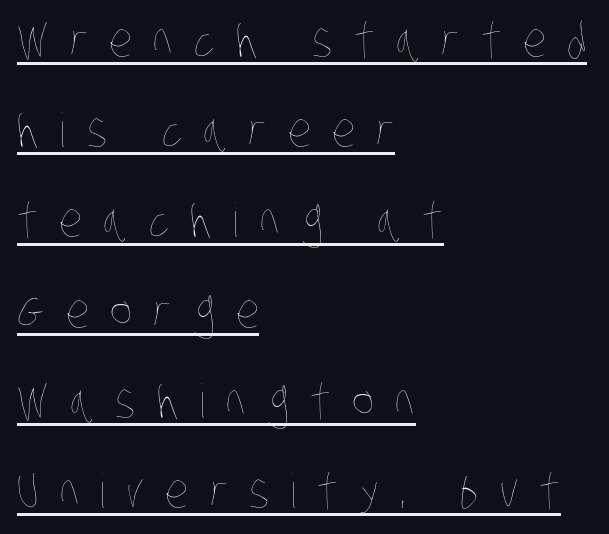
The image shows 47 px thin, condensed type; set left-aligned, loose line spacing (1.92x), unusually wide letter spacing (+0.45 em), underlined; low stroke contrast and a large x-height.
